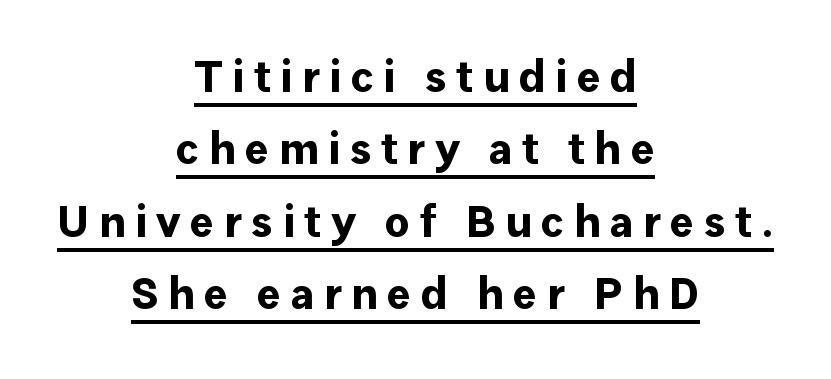
Q: Is the text bold? A: Yes.
Q: Is the text italic (slanted)? A: No, it is upright.
Q: Is the typeface a serif or a sans-serif typeface? A: Sans-serif.
Q: Is the text underlined? A: Yes.
Q: How is the paragraph aligned? A: Centered.
Q: Is the spacing between letters normal or unusually wide? A: Unusually wide.
Q: Is the spacing between lines tight, normal or loose? A: Normal.
Q: Width (condensed, normal, or wide)? A: Normal.
Q: Stroke contrast? A: Low.
Q: x-height? A: Medium.
Q: Monospaced? A: No.
